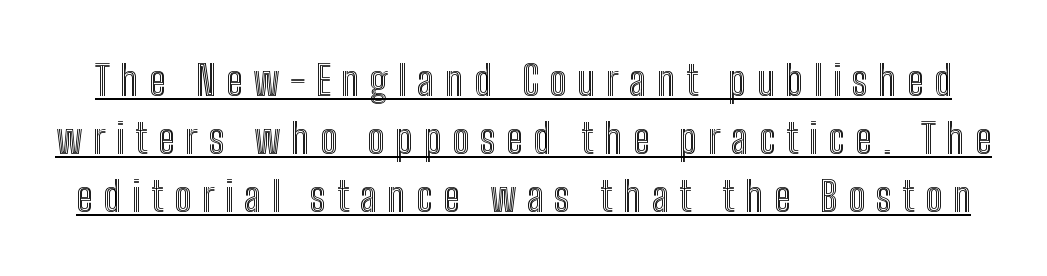
Q: Is the text italic (slanted)? A: No, it is upright.
Q: Is the text underlined? A: Yes.
Q: Is the spacing between letters normal or unusually wide? A: Unusually wide.
Q: Is the spacing between lines tight, normal or loose? A: Normal.
Q: Width (condensed, normal, or wide)? A: Condensed.
Q: x-height? A: Medium.
Q: Monospaced? A: No.
